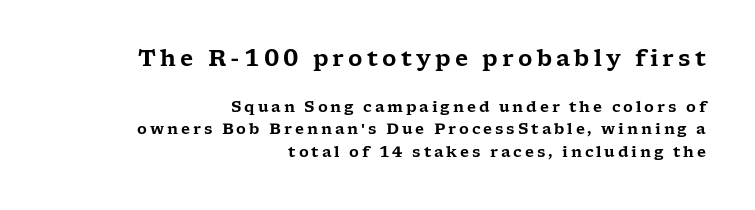
{"italic": "no", "underline": "no", "align": "right", "line_spacing": "normal", "line_spacing_ratio": 1.5, "larger_block": "first", "size_ratio": 1.47, "glyph_px": 22}
